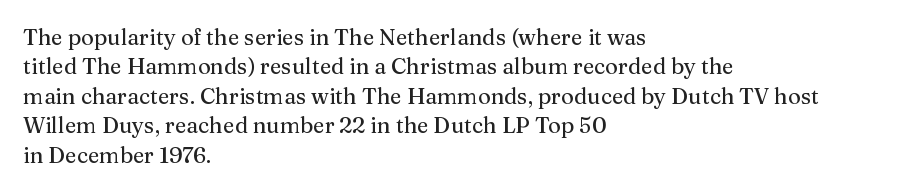
The image shows 22 px text type, upright; set left-aligned, normal line spacing (1.34x), normal letter spacing, not underlined.
